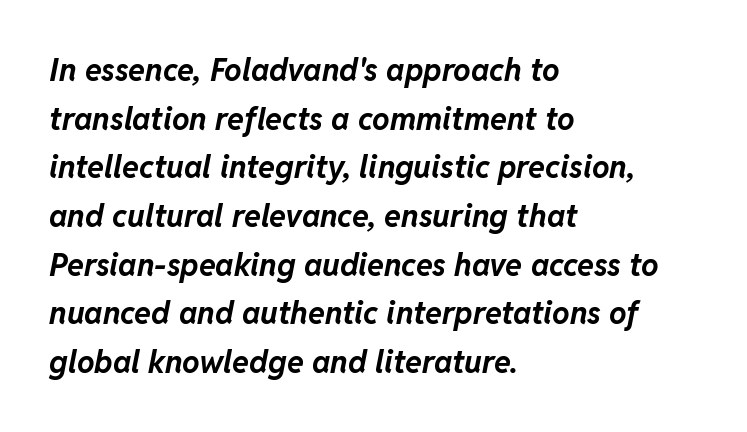
The image shows 31 px bold type, italic (leaning right); set left-aligned, normal line spacing (1.57x), normal letter spacing, not underlined; low stroke contrast and a medium x-height.
